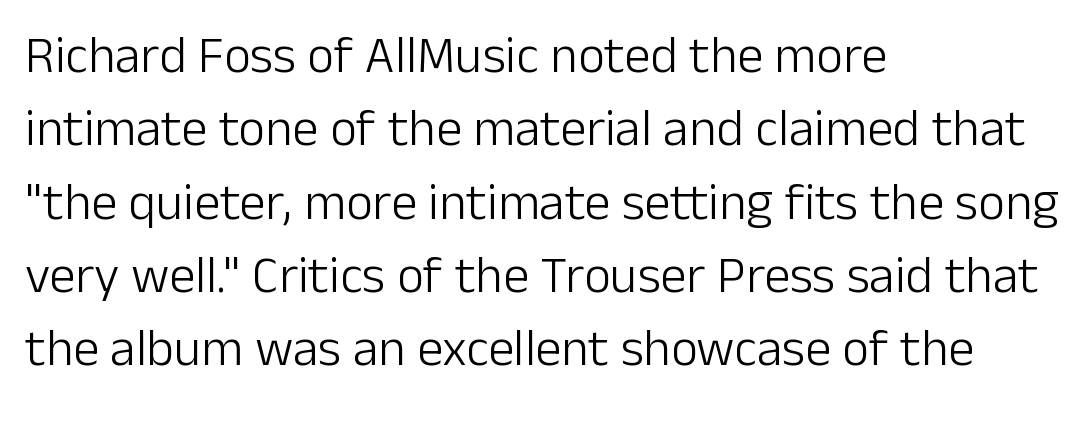
{"serif": "no", "italic": "no", "bold": "no", "weight": "light", "width": "normal", "stroke_contrast": "low", "x_height": "medium", "monospaced": "no", "underline": "no", "align": "left", "line_spacing": "normal", "line_spacing_ratio": 1.41, "letter_spacing": "normal", "letter_spacing_em": 0.0, "glyph_px": 52}
